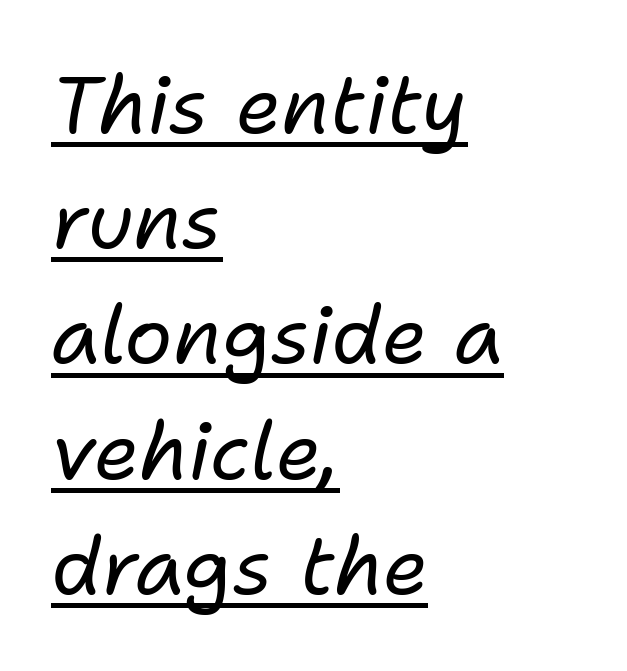
Q: Is the text bold? A: No.
Q: Is the text italic (slanted)? A: Yes, it leans right by about 11 degrees.
Q: Is the text underlined? A: Yes.
Q: How is the paragraph aligned? A: Left-aligned.
Q: Is the spacing between letters normal or unusually wide? A: Normal.
Q: Is the spacing between lines tight, normal or loose? A: Normal.
Q: Width (condensed, normal, or wide)? A: Normal.
Q: Stroke contrast? A: Low.
Q: x-height? A: Medium.
Q: Monospaced? A: No.
